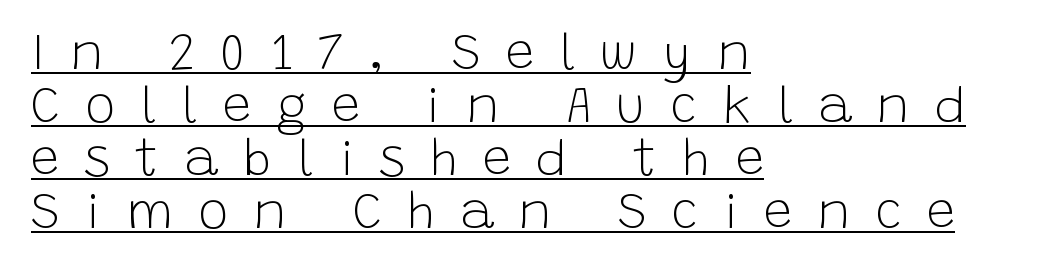
{"serif": "no", "italic": "no", "bold": "no", "weight": "light", "width": "normal", "stroke_contrast": "low", "x_height": "large", "monospaced": "no", "underline": "yes", "align": "left", "line_spacing": "tight", "line_spacing_ratio": 1.04, "letter_spacing": "wide", "letter_spacing_em": 0.49, "glyph_px": 51}
